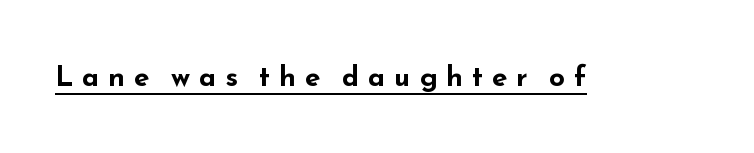
Q: Is the text bold? A: Yes.
Q: Is the text italic (slanted)? A: No, it is upright.
Q: Is the typeface a serif or a sans-serif typeface? A: Sans-serif.
Q: Is the text underlined? A: Yes.
Q: Is the spacing between letters normal or unusually wide? A: Unusually wide.
Q: Width (condensed, normal, or wide)? A: Wide.
Q: Stroke contrast? A: Low.
Q: x-height? A: Small.
Q: Monospaced? A: No.
